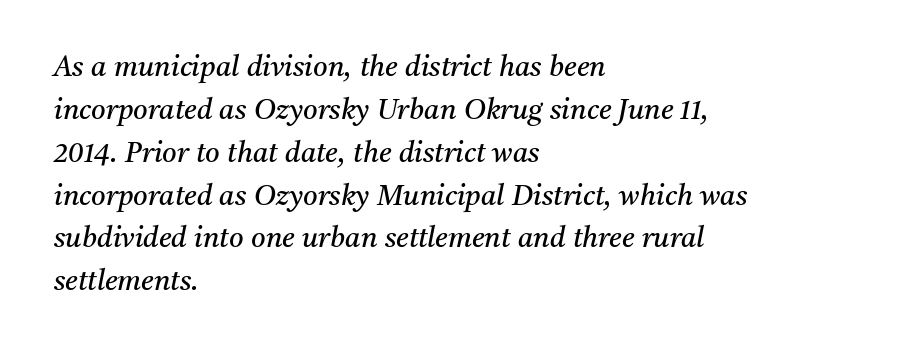
Q: Is the text bold? A: No.
Q: Is the text italic (slanted)? A: Yes, it leans right by about 11 degrees.
Q: Is the typeface a serif or a sans-serif typeface? A: Serif.
Q: Is the text underlined? A: No.
Q: How is the paragraph aligned? A: Left-aligned.
Q: Is the spacing between letters normal or unusually wide? A: Normal.
Q: Is the spacing between lines tight, normal or loose? A: Normal.
Q: Width (condensed, normal, or wide)? A: Normal.
Q: Stroke contrast? A: Medium.
Q: x-height? A: Medium.
Q: Monospaced? A: No.
